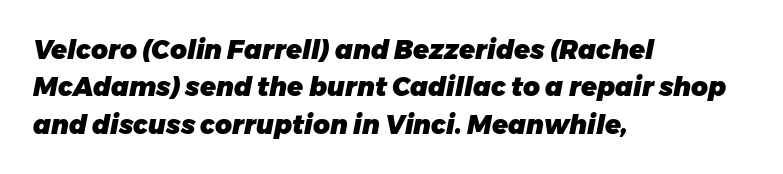
{"italic": "yes", "lean": "right", "slant_degrees": 11, "bold": "yes", "underline": "no", "align": "left", "line_spacing": "normal", "line_spacing_ratio": 1.44, "letter_spacing": "normal", "letter_spacing_em": 0.0, "glyph_px": 26}
